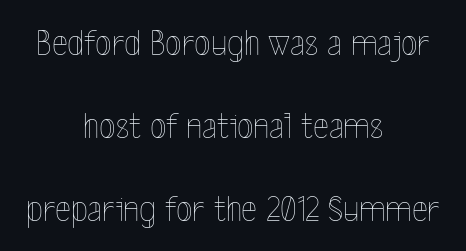
The image shows 38 px thin, condensed type, upright; set centered, loose line spacing (2.18x), normal letter spacing, not underlined; a medium x-height.
